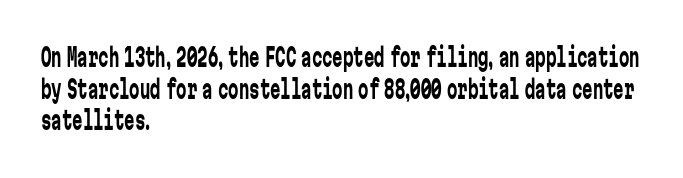
The image shows 26 px text type, upright; set left-aligned, line spacing 1.22x, normal letter spacing, not underlined.
